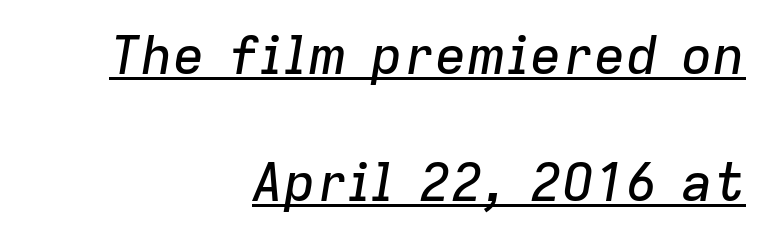
Q: Is the text italic (slanted)? A: Yes, it leans right by about 9 degrees.
Q: Is the text underlined? A: Yes.
Q: How is the paragraph aligned? A: Right-aligned.
Q: Is the spacing between letters normal or unusually wide? A: Normal.
Q: Is the spacing between lines tight, normal or loose? A: Loose.
Q: Width (condensed, normal, or wide)? A: Normal.
Q: Stroke contrast? A: Low.
Q: x-height? A: Medium.
Q: Monospaced? A: No.
